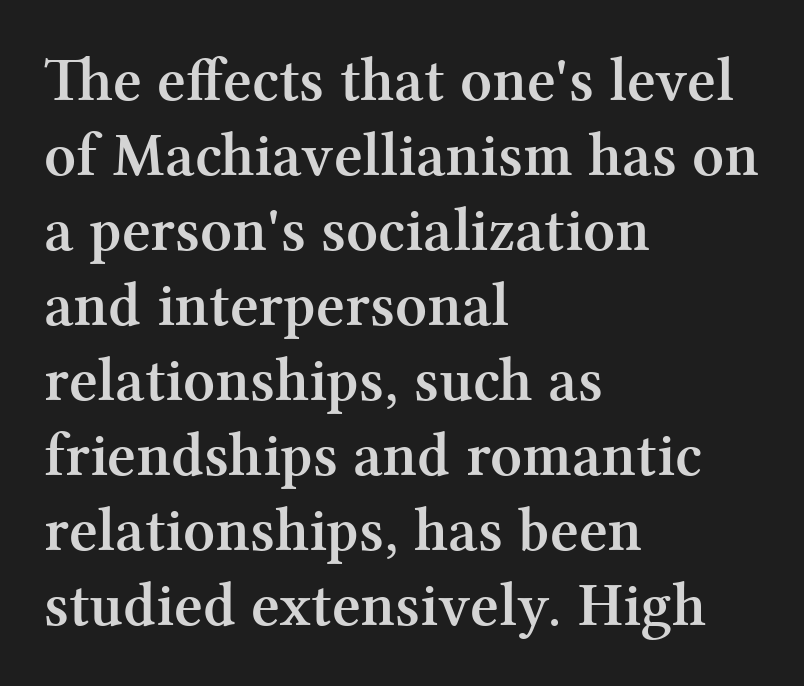
The image shows 62 px semibold serif type, upright; set left-aligned, line spacing 1.21x, normal letter spacing, not underlined; medium stroke contrast and a medium x-height.
